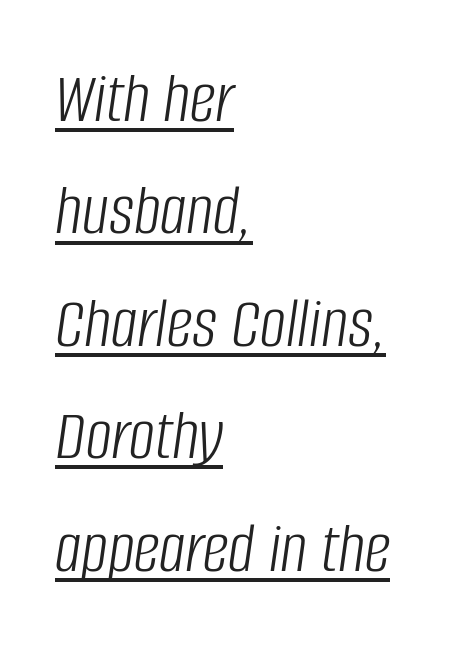
The image shows 73 px light, condensed type, italic (leaning right); set left-aligned, normal line spacing (1.54x), normal letter spacing, underlined; low stroke contrast and a large x-height.
